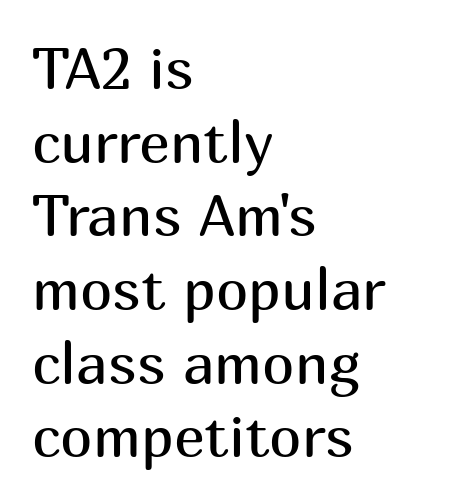
The image shows 58 px regular-weight sans-serif type, upright; set left-aligned, normal line spacing (1.27x), normal letter spacing, not underlined; medium stroke contrast and a medium x-height.
